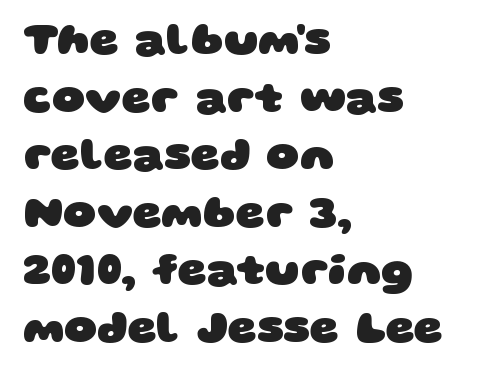
The image shows 45 px heavy, wide sans-serif type; set left-aligned, normal line spacing (1.28x), normal letter spacing, not underlined; low stroke contrast and a large x-height.
